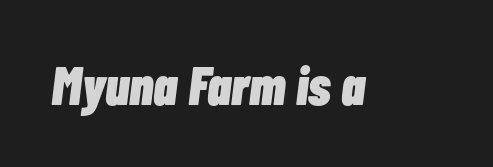
Just letters on the line, the space beneath them empty. These lines were composed using italics. These lines carry a lot of weight — the face is fully bold. Words appear dense and cohesive because spacing is normal. The face used here is proportionally spaced, like ordinary book or web type.
